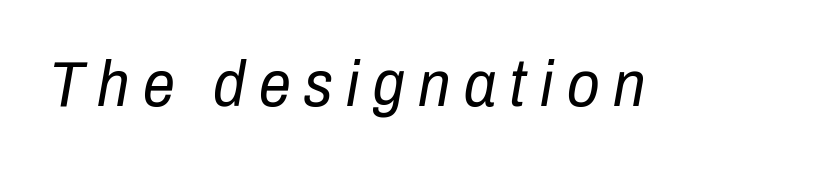
The passage shown is typed in a proportional face where columns would drift. The cut favours lightness, reaching ordinary text weight at its darkest. Honestly, there is no underline to notice here at all. The font's italic variant was chosen for this text. The type is letterspaced generously, with wide tracking.
